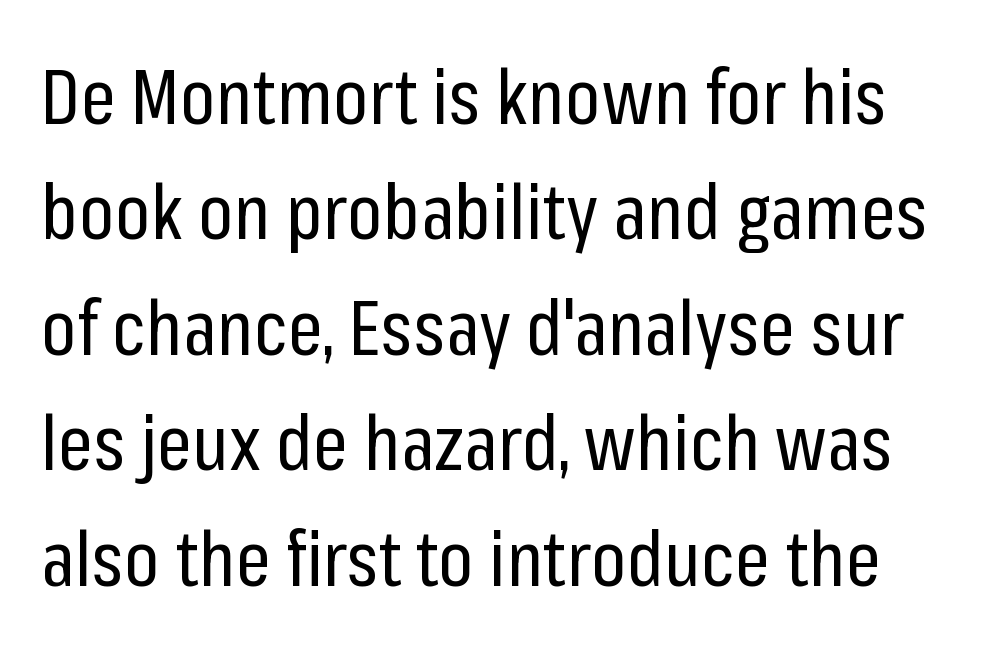
The block of text has a typical density, with ordinary space between rows. The letters stand upright; this is a roman face. The face used here is rendered with its standard letterfit. Note the varied advance widths — an 'i' is clearly narrower than an 'm'.
